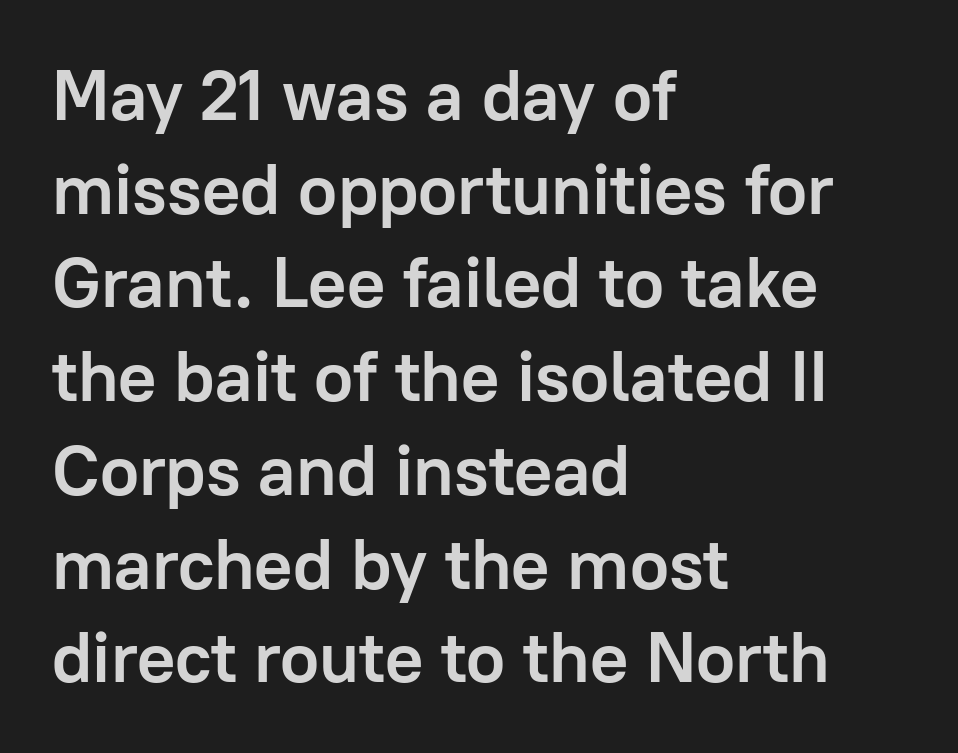
The image shows 71 px semibold sans-serif type, upright; set left-aligned, normal line spacing (1.32x), normal letter spacing, not underlined; low stroke contrast and a medium x-height.
